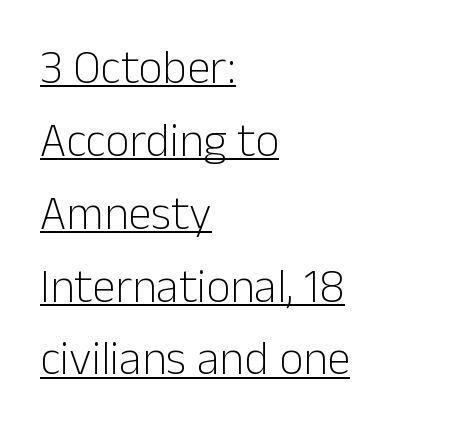
Upright lettering throughout. Compared with a typical body face, this is equally light or lighter still. The type family on display is of the sans-serif kind. Each line starts at the same left margin while the right side varies.
